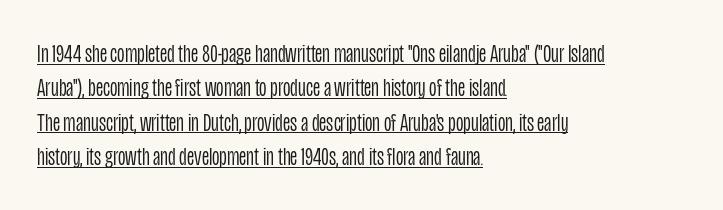
A quiet, ordinary-to-light weight characterises the typeface. Students, observe: this is what conventionally led text looks like. If you drew a line through each stem, it would be perfectly vertical. The ragged edge is on the right, which tells us the setting is flush left.
